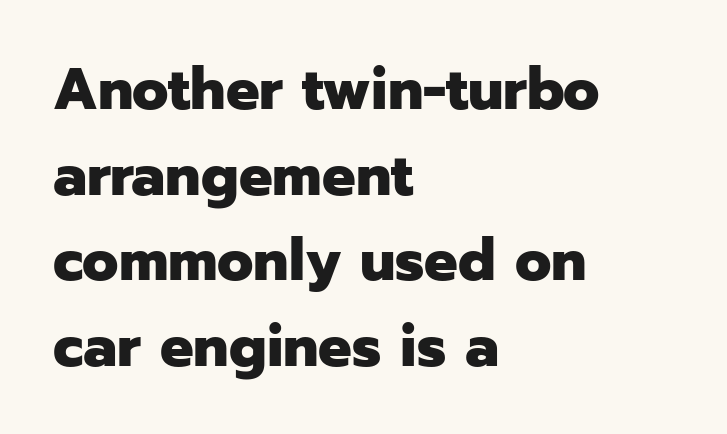
Q: Is the text bold? A: Yes.
Q: Is the text italic (slanted)? A: No, it is upright.
Q: Is the typeface a serif or a sans-serif typeface? A: Sans-serif.
Q: Is the text underlined? A: No.
Q: How is the paragraph aligned? A: Left-aligned.
Q: Is the spacing between letters normal or unusually wide? A: Normal.
Q: Is the spacing between lines tight, normal or loose? A: Normal.
Q: Width (condensed, normal, or wide)? A: Normal.
Q: Stroke contrast? A: Low.
Q: x-height? A: Medium.
Q: Monospaced? A: No.
